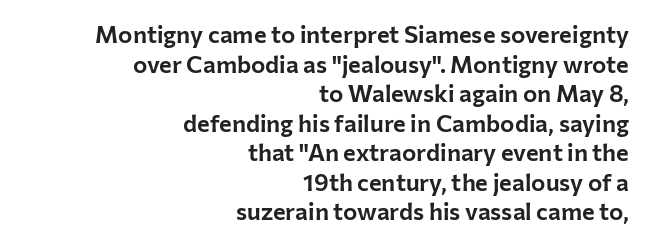
Horizontally, the lines are justified to the trailing edge only. The words here are not underlined. Students, note that the glyphs here touch the page at normal intervals. The axis of the letterforms is exactly vertical.
